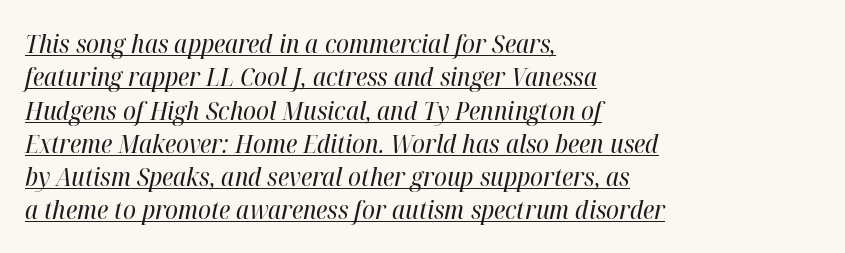
The image shows 26 px text type, italic (leaning right); set left-aligned, normal line spacing (1.28x), normal letter spacing, underlined.
